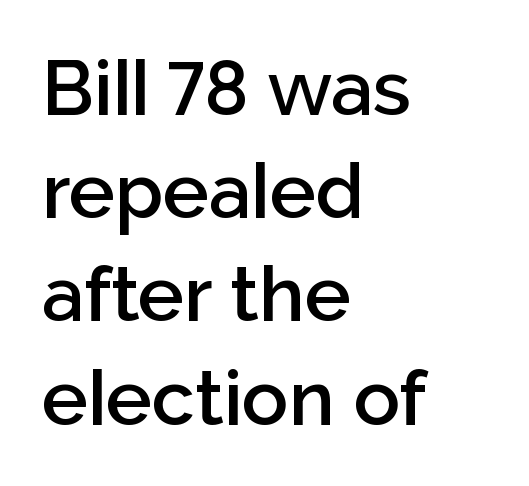
{"serif": "no", "italic": "no", "bold": "semi", "weight": "semibold", "width": "normal", "stroke_contrast": "low", "x_height": "medium", "monospaced": "no", "underline": "no", "align": "left", "line_spacing": "normal", "line_spacing_ratio": 1.34, "letter_spacing": "normal", "letter_spacing_em": 0.0, "glyph_px": 77}
